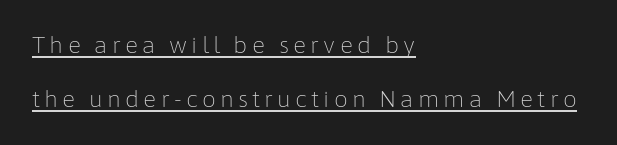
The image shows 22 px text type, upright; set left-aligned, loose line spacing (2.46x), underlined.
